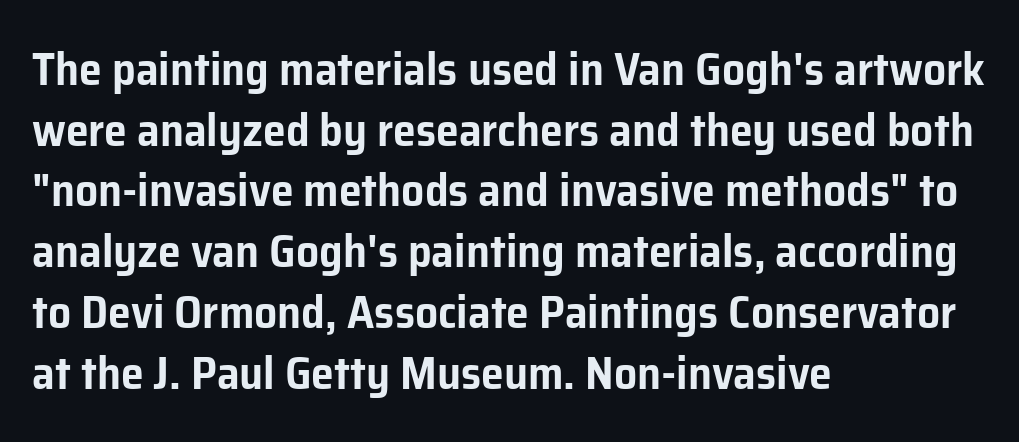
Q: Is the text italic (slanted)? A: No, it is upright.
Q: Is the typeface a serif or a sans-serif typeface? A: Sans-serif.
Q: Is the text underlined? A: No.
Q: How is the paragraph aligned? A: Left-aligned.
Q: Is the spacing between letters normal or unusually wide? A: Normal.
Q: Is the spacing between lines tight, normal or loose? A: Normal.
Q: Width (condensed, normal, or wide)? A: Normal.
Q: Stroke contrast? A: Low.
Q: x-height? A: Medium.
Q: Monospaced? A: No.
